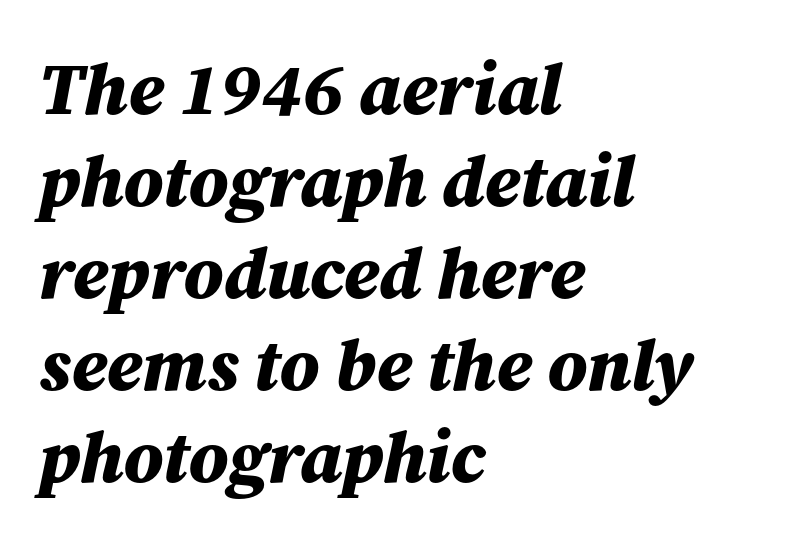
The image shows 73 px bold type, italic (leaning right); set left-aligned, normal line spacing (1.26x), normal letter spacing, not underlined; medium stroke contrast and a medium x-height.
